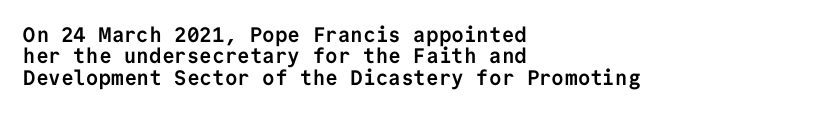
{"italic": "no", "bold": "yes", "underline": "no", "align": "left", "line_spacing": "tight", "line_spacing_ratio": 1.02, "letter_spacing": "normal", "letter_spacing_em": 0.0, "glyph_px": 21}
